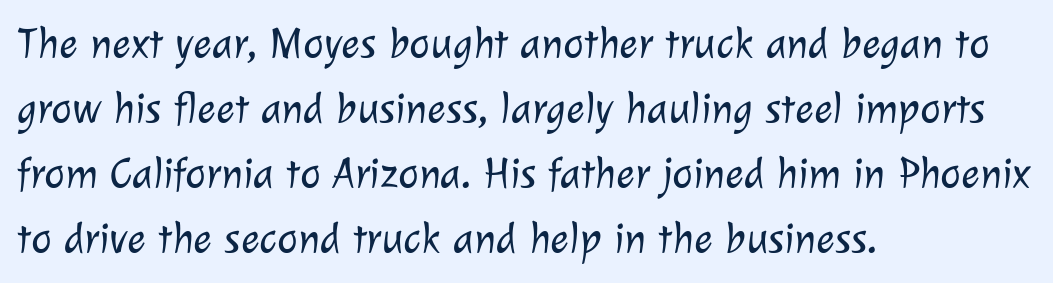
Serifs: no, the terminals of the letterforms are clean. Letters rest on an invisible, unmarked baseline. Look at the tracking — it's just the regular setting, nothing added. You could not count columns in this text — the font is proportionally spaced.
